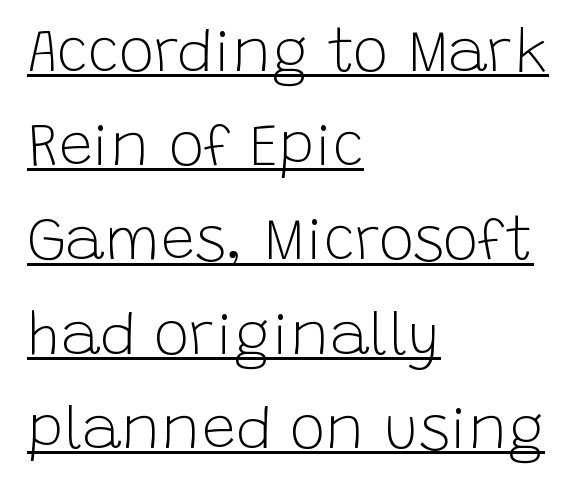
{"serif": "no", "italic": "no", "bold": "no", "weight": "light", "width": "normal", "stroke_contrast": "low", "x_height": "large", "monospaced": "no", "underline": "yes", "align": "left", "line_spacing": "normal", "line_spacing_ratio": 1.57, "letter_spacing": "normal", "letter_spacing_em": 0.0, "glyph_px": 60}
